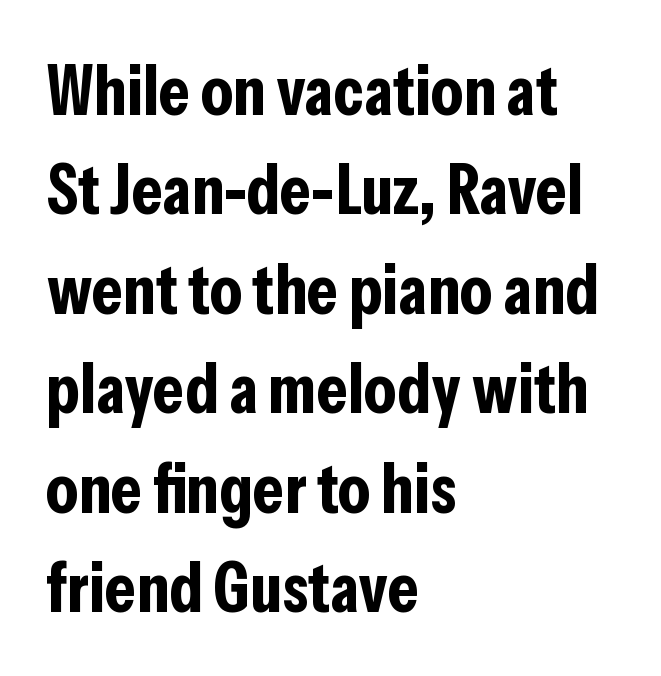
Chunky letters — that's bold for sure. Does the copy run flush right? No — it runs flush left. This sample has the flowing, uneven cadence of proportional lettering. Check the space under the baseline: it is left empty. To sum up the face: it is a sans, with no serifs.
